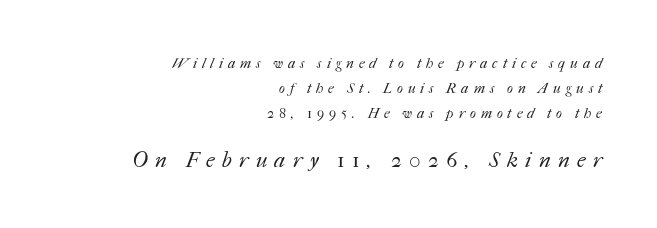
The image shows 21 px text type; set right-aligned, line spacing 1.79x, unusually wide letter spacing (+0.35 em), not underlined; the second (bottom) block is 1.5x larger.
